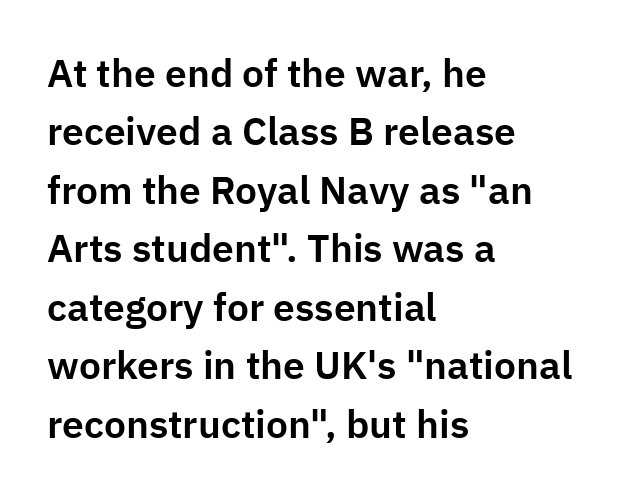
You can tell from the bare stems that sans-serif type was used. Layout note: lines flush left. Looks like regular typesetting: each glyph gets only the width it needs. The area under the type is left untouched.
